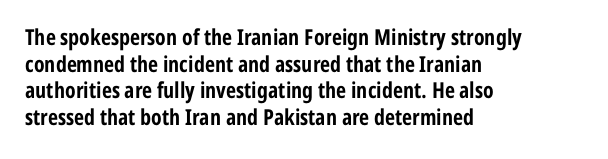
{"italic": "no", "bold": "yes", "underline": "no", "align": "left", "line_spacing_ratio": 1.21, "letter_spacing": "normal", "letter_spacing_em": 0.0, "glyph_px": 22}
